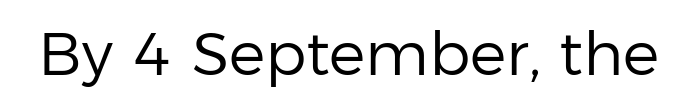
Q: Is the text bold? A: No.
Q: Is the text italic (slanted)? A: No, it is upright.
Q: Is the typeface a serif or a sans-serif typeface? A: Sans-serif.
Q: Is the text underlined? A: No.
Q: Is the spacing between letters normal or unusually wide? A: Normal.
Q: Width (condensed, normal, or wide)? A: Normal.
Q: Stroke contrast? A: Low.
Q: x-height? A: Medium.
Q: Monospaced? A: No.
